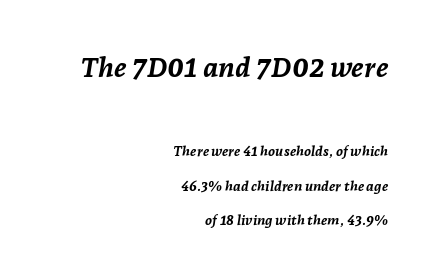
{"italic": "yes", "lean": "right", "slant_degrees": 7, "bold": "yes", "weight": "semibold", "width": "normal", "stroke_contrast": "low", "x_height": "medium", "monospaced": "no", "underline": "no", "align": "right", "line_spacing": "loose", "line_spacing_ratio": 2.48, "letter_spacing": "normal", "letter_spacing_em": 0.0, "larger_block": "first", "size_ratio": 2.0, "glyph_px": 28}
